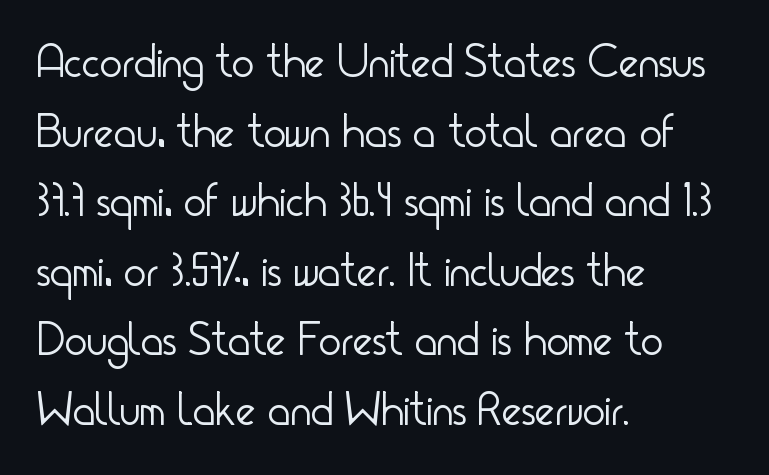
Q: Is the text bold? A: No.
Q: Is the text italic (slanted)? A: No, it is upright.
Q: Is the typeface a serif or a sans-serif typeface? A: Sans-serif.
Q: Is the text underlined? A: No.
Q: How is the paragraph aligned? A: Left-aligned.
Q: Is the spacing between letters normal or unusually wide? A: Normal.
Q: Is the spacing between lines tight, normal or loose? A: Normal.
Q: Width (condensed, normal, or wide)? A: Condensed.
Q: Stroke contrast? A: Low.
Q: x-height? A: Small.
Q: Monospaced? A: No.
